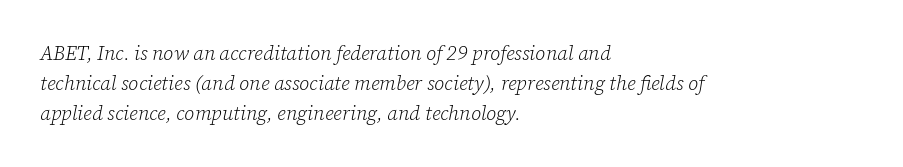
Q: Is the text bold? A: No.
Q: Is the text italic (slanted)? A: Yes, it leans right by about 12 degrees.
Q: Is the text underlined? A: No.
Q: How is the paragraph aligned? A: Left-aligned.
Q: Is the spacing between letters normal or unusually wide? A: Normal.
Q: Is the spacing between lines tight, normal or loose? A: Normal.
